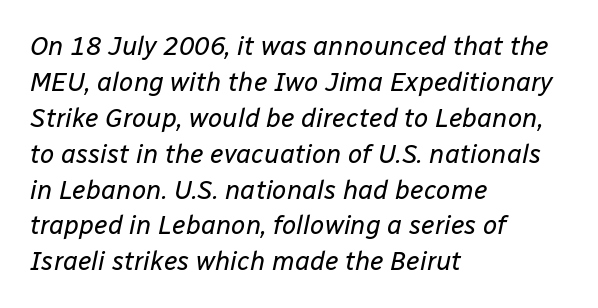
The image shows 26 px text type, italic (leaning right); set left-aligned, normal line spacing (1.38x), normal letter spacing, not underlined.
